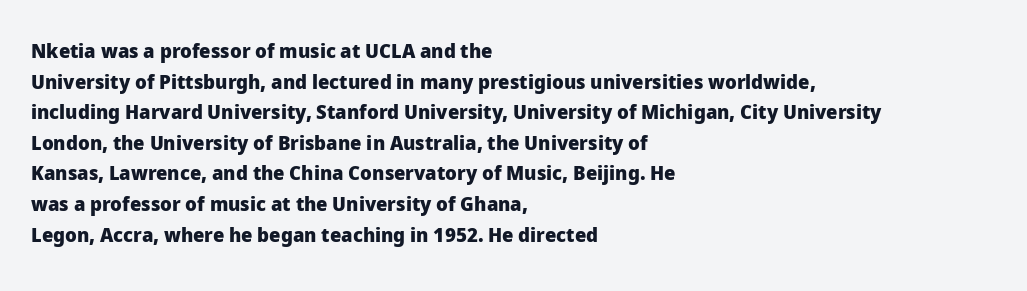
Q: Is the text bold? A: Yes.
Q: Is the text italic (slanted)? A: No, it is upright.
Q: Is the text underlined? A: No.
Q: How is the paragraph aligned? A: Left-aligned.
Q: Is the spacing between letters normal or unusually wide? A: Normal.
Q: Is the spacing between lines tight, normal or loose? A: Normal.
